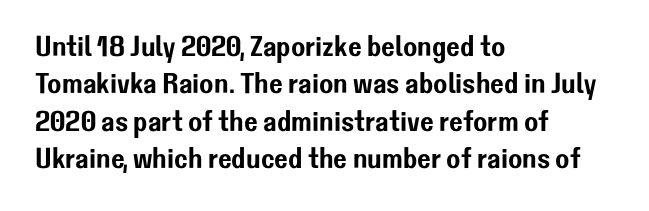
Q: Is the text italic (slanted)? A: No, it is upright.
Q: Is the typeface a serif or a sans-serif typeface? A: Sans-serif.
Q: Is the text underlined? A: No.
Q: How is the paragraph aligned? A: Left-aligned.
Q: Is the spacing between letters normal or unusually wide? A: Normal.
Q: Is the spacing between lines tight, normal or loose? A: Normal.
Q: Width (condensed, normal, or wide)? A: Normal.
Q: Stroke contrast? A: Low.
Q: x-height? A: Medium.
Q: Monospaced? A: No.
